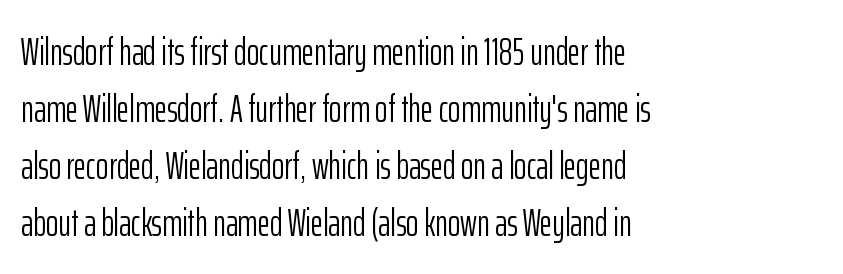
Is the type heavy? It reads as light-to-regular instead. The space between consecutive lines is moderate. Here the designer chose a conventional face with non-uniform glyph widths. Which margin do the lines hug? The left one — the right edge is uneven. Notice how the stems are strictly vertical — no italics here. Unmarked baselines from the first word to the last.
